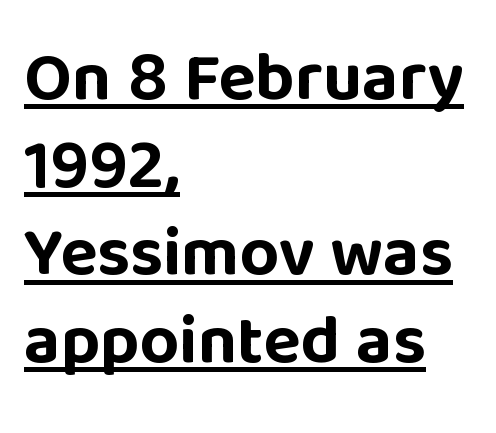
One-word summary of the alignment: left. These lines sit exactly where default settings would place them. Does the weight exceed regular? Yes, all the way to bold. A typesetter would call this proportional, since set widths differ per character.
